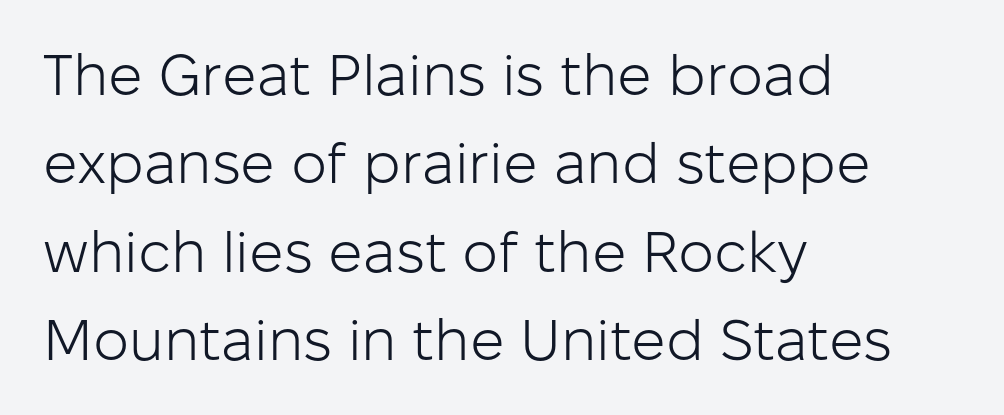
{"serif": "no", "italic": "no", "bold": "no", "weight": "light", "width": "normal", "stroke_contrast": "low", "x_height": "medium", "monospaced": "no", "underline": "no", "align": "left", "line_spacing": "normal", "line_spacing_ratio": 1.55, "letter_spacing": "normal", "letter_spacing_em": 0.0, "glyph_px": 57}
